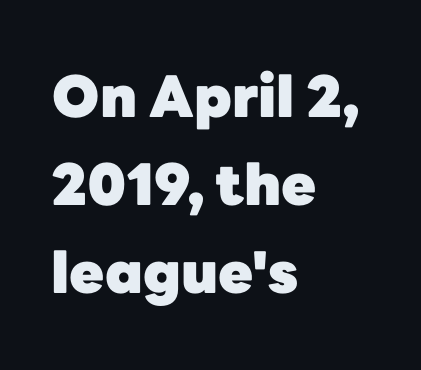
Characters remain perfectly vertical along every line. The type is set solid horizontally, with unmodified tracking. The setting favours the left margin, as ordinary paragraphs usually do. This rendering employs a face without finishing strokes, i.e., a sans-serif. Lines of text with bare space underneath.
